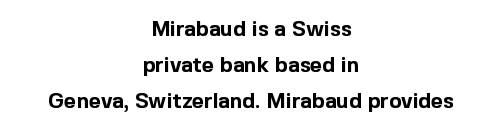
Heft: maximum for text — a bold. This sample uses plain, unmodified letter spacing. The strip under each line holds only bare page. This rendering uses center alignment, leaving both contours irregular but symmetric.
